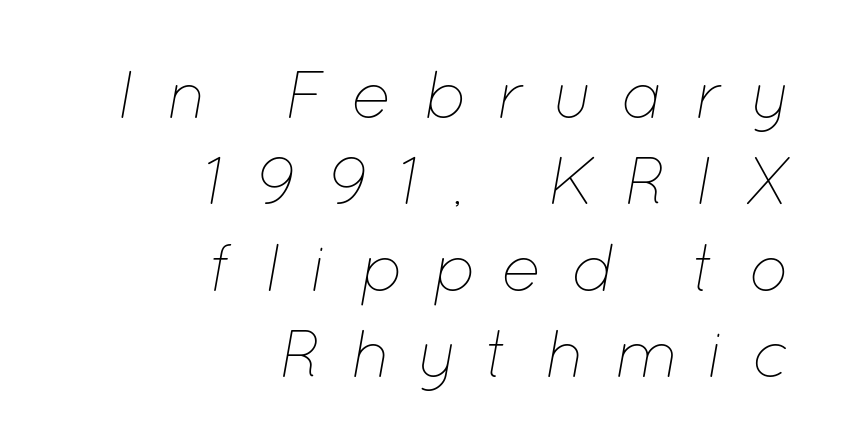
The image shows 67 px thin type, italic (leaning right); set right-aligned, normal line spacing (1.29x), unusually wide letter spacing (+0.43 em), not underlined; low stroke contrast and a medium x-height.
